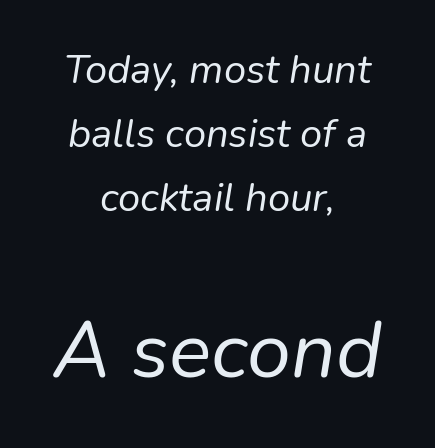
{"italic": "yes", "lean": "right", "slant_degrees": 9, "bold": "no", "weight": "regular", "width": "normal", "stroke_contrast": "low", "x_height": "medium", "monospaced": "no", "underline": "no", "align": "center", "line_spacing": "normal", "line_spacing_ratio": 1.6, "letter_spacing": "normal", "letter_spacing_em": 0.0, "larger_block": "second", "size_ratio": 1.98, "glyph_px": 79}
